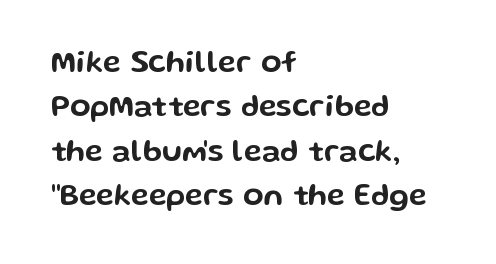
Tall strokes in this sample are plumb rather than angled. Short and long lines alike share a common starting point at left. The passage shown is not underscored anywhere. No extra tracking has been applied to these lines. Vertical spacing — default.
